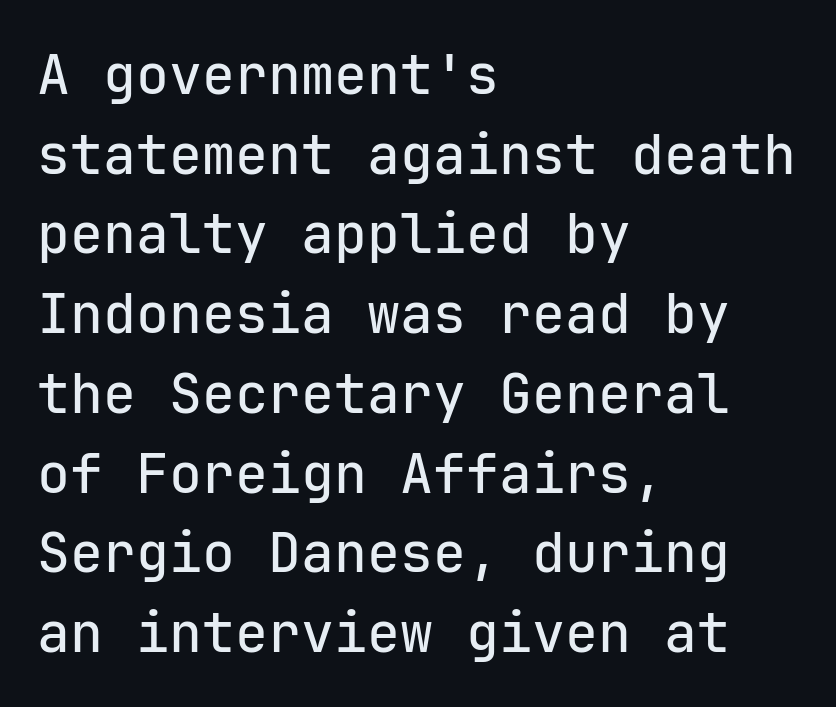
Monospaced: the letters line up in strict vertical columns. The gap between lines stays unmarked. Characters follow at the spacing the type designer built in. The ragged edge is on the right, which tells us the setting is flush left. Ascenders rise straight up at ninety degrees. Evenly set lines give the paragraph a standard silhouette.
